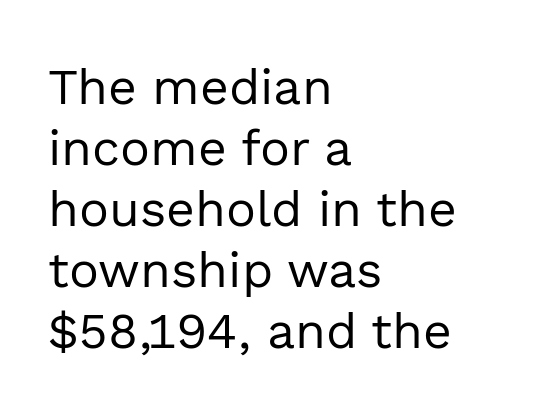
Q: Is the text bold? A: No.
Q: Is the text italic (slanted)? A: No, it is upright.
Q: Is the typeface a serif or a sans-serif typeface? A: Sans-serif.
Q: Is the text underlined? A: No.
Q: How is the paragraph aligned? A: Left-aligned.
Q: Is the spacing between letters normal or unusually wide? A: Normal.
Q: Width (condensed, normal, or wide)? A: Normal.
Q: x-height? A: Medium.
Q: Monospaced? A: No.
